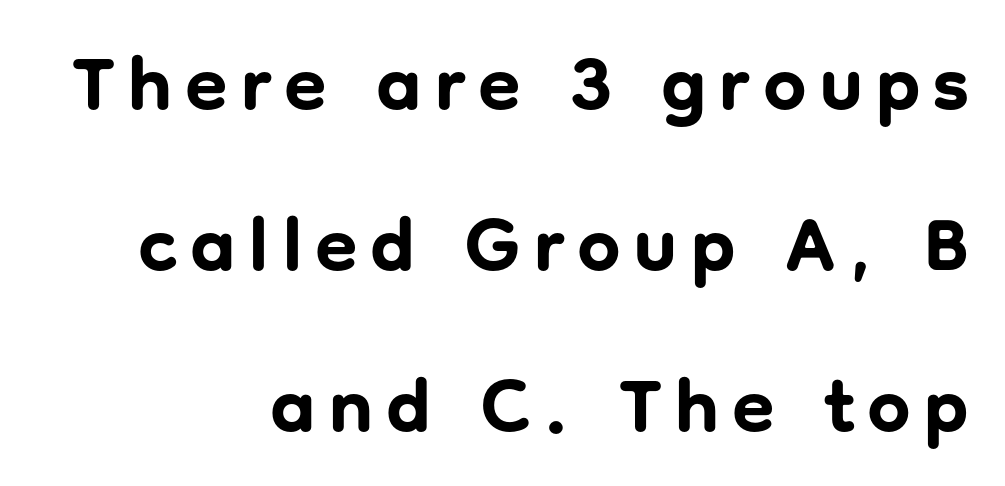
The image shows 77 px bold sans-serif type, upright; set right-aligned, loose line spacing (2.09x), not underlined; low stroke contrast and a medium x-height.
